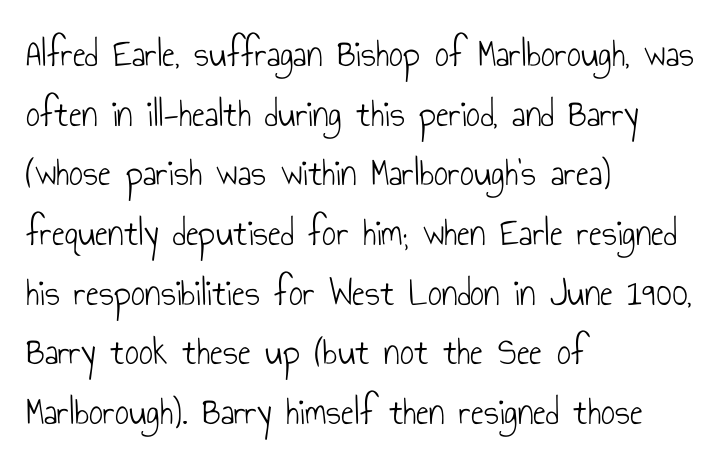
The image shows 39 px light, condensed sans-serif type, upright; set left-aligned, normal line spacing (1.53x), normal letter spacing, not underlined; low stroke contrast and a small x-height.
